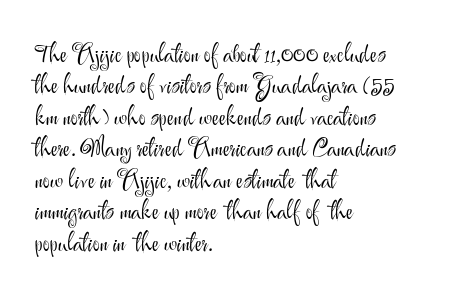
Q: Is the text bold? A: No.
Q: Is the text underlined? A: No.
Q: How is the paragraph aligned? A: Left-aligned.
Q: Is the spacing between letters normal or unusually wide? A: Normal.
Q: Is the spacing between lines tight, normal or loose? A: Normal.
